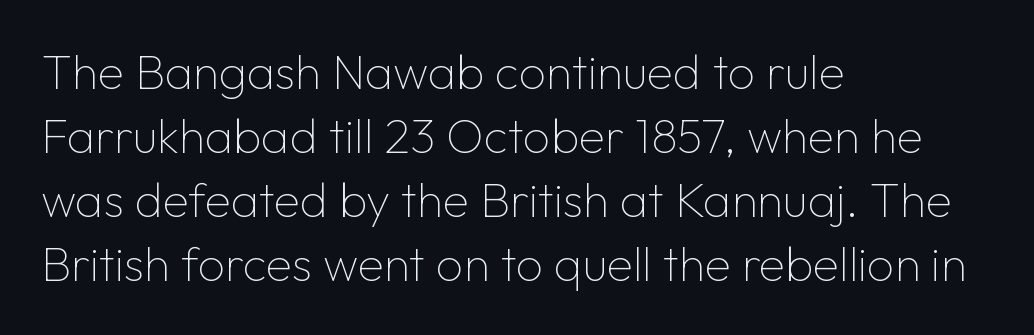
{"serif": "no", "italic": "no", "bold": "no", "weight": "thin", "width": "normal", "stroke_contrast": "low", "x_height": "medium", "monospaced": "no", "underline": "no", "align": "left", "line_spacing": "normal", "line_spacing_ratio": 1.33, "letter_spacing": "normal", "letter_spacing_em": 0.0, "glyph_px": 48}
